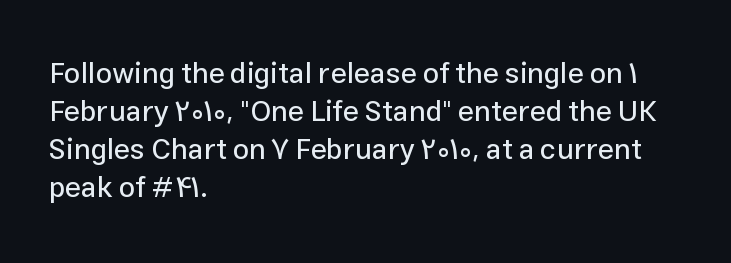
The image shows 29 px sans-serif type, upright; set left-aligned, normal line spacing (1.31x), normal letter spacing, not underlined; low stroke contrast and a medium x-height.
